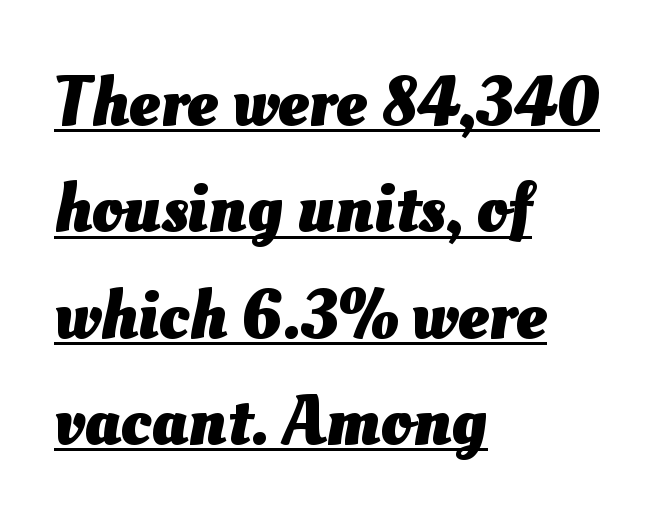
{"bold": "yes", "weight": "heavy", "width": "normal", "stroke_contrast": "medium", "x_height": "small", "monospaced": "no", "underline": "yes", "align": "left", "line_spacing": "normal", "line_spacing_ratio": 1.52, "letter_spacing": "normal", "letter_spacing_em": 0.0, "glyph_px": 70}
